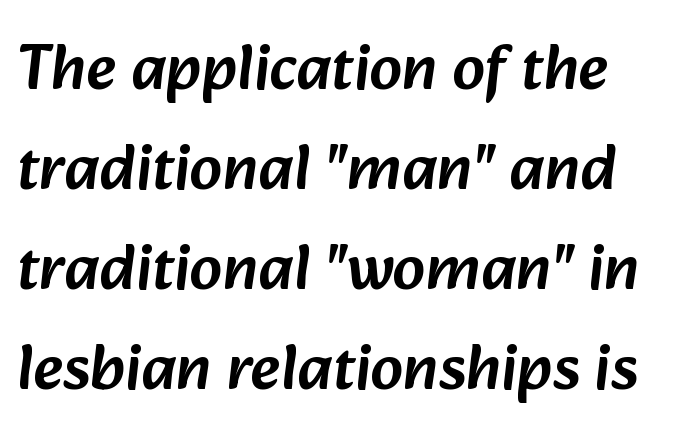
Q: Is the typeface a serif or a sans-serif typeface? A: Sans-serif.
Q: Is the text underlined? A: No.
Q: Is the spacing between letters normal or unusually wide? A: Normal.
Q: Is the spacing between lines tight, normal or loose? A: Normal.
Q: Width (condensed, normal, or wide)? A: Normal.
Q: Stroke contrast? A: Low.
Q: x-height? A: Medium.
Q: Monospaced? A: No.
